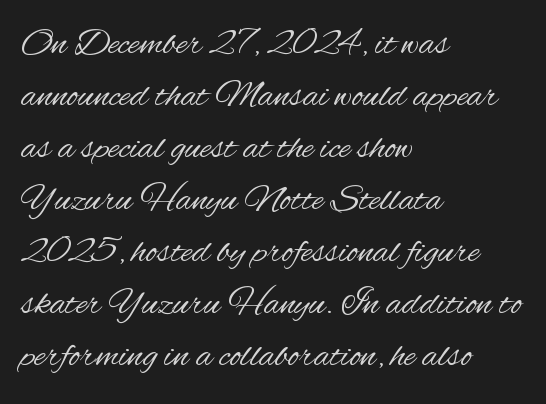
This rendering leaves character spacing at its baseline value. Typographically, this falls in the sans-serif category. A classic flush-left, rag-right setting is used for this passage.
